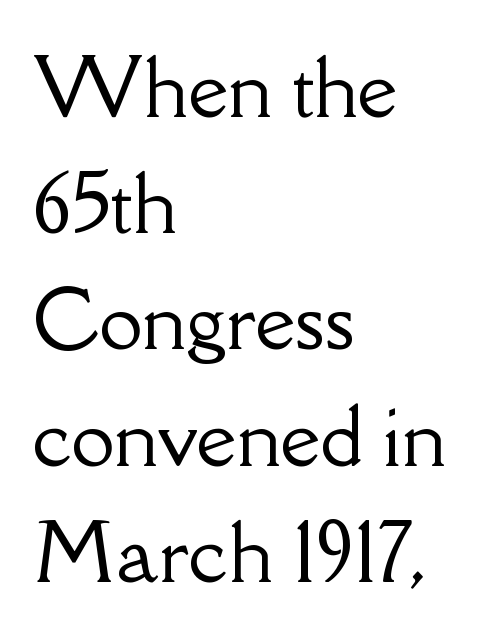
The image shows 78 px serif type, upright; set left-aligned, normal line spacing (1.49x), normal letter spacing, not underlined; low stroke contrast and a small x-height.
